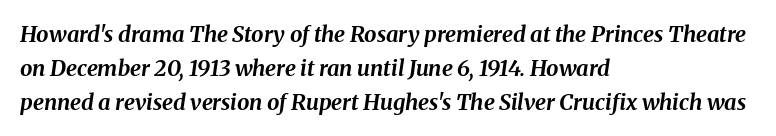
Q: Is the text bold? A: Yes.
Q: Is the text italic (slanted)? A: Yes, it leans right by about 8 degrees.
Q: Is the text underlined? A: No.
Q: How is the paragraph aligned? A: Left-aligned.
Q: Is the spacing between letters normal or unusually wide? A: Normal.
Q: Is the spacing between lines tight, normal or loose? A: Normal.
